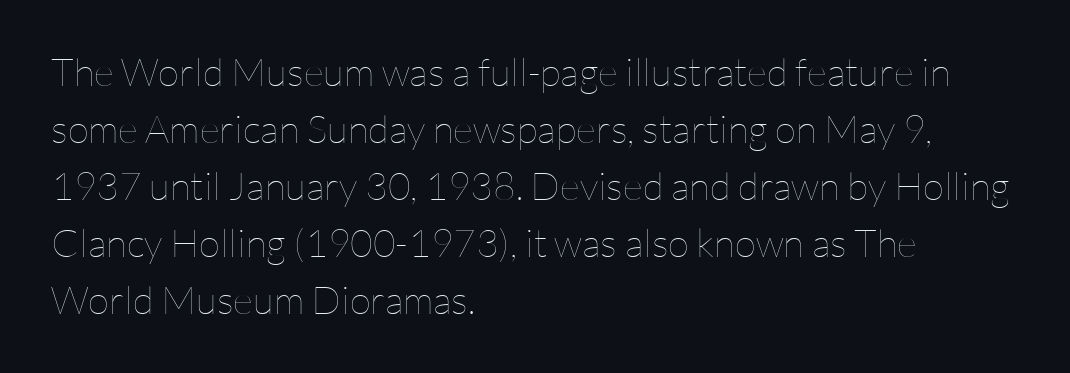
{"italic": "no", "bold": "no", "weight": "thin", "width": "normal", "stroke_contrast": "low", "x_height": "medium", "monospaced": "no", "underline": "no", "align": "left", "line_spacing": "normal", "line_spacing_ratio": 1.46, "letter_spacing": "normal", "letter_spacing_em": 0.0, "glyph_px": 39}
